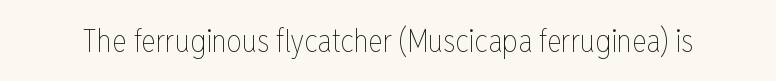
Q: Is the text bold? A: No.
Q: Is the text italic (slanted)? A: No, it is upright.
Q: Is the text underlined? A: No.
Q: Is the spacing between letters normal or unusually wide? A: Normal.
Q: Width (condensed, normal, or wide)? A: Condensed.
Q: Stroke contrast? A: Low.
Q: x-height? A: Medium.
Q: Monospaced? A: No.
